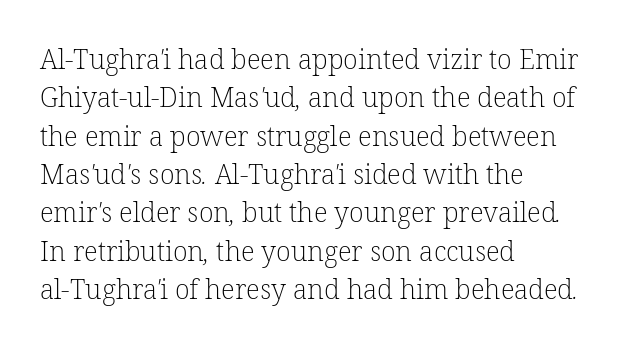
Typeset ragged right — the left edge is the straight one. Clear beneath every line of the passage. Vertically, the passage feels balanced, rows spaced as you'd expect. Letter spacing: default. Bold? No — there's no thickening of the strokes.
